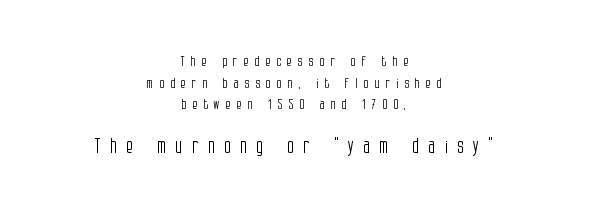
The image shows 21 px text type, upright; set centered, normal line spacing (1.54x), unusually wide letter spacing (+0.43 em), not underlined; the second (bottom) block is 1.5x larger.
